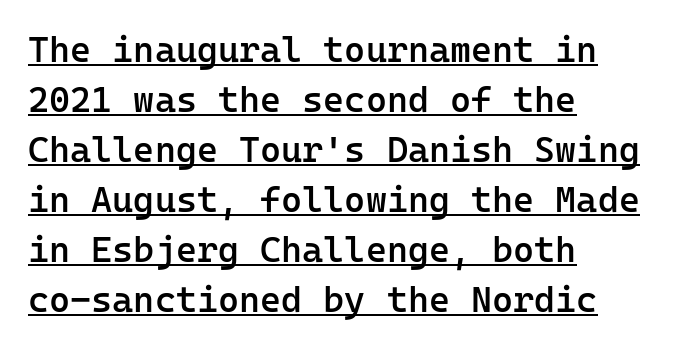
The image shows 36 px semibold sans-serif type, upright, monospaced; set left-aligned, normal line spacing (1.39x), normal letter spacing, underlined; low stroke contrast and a medium x-height.
